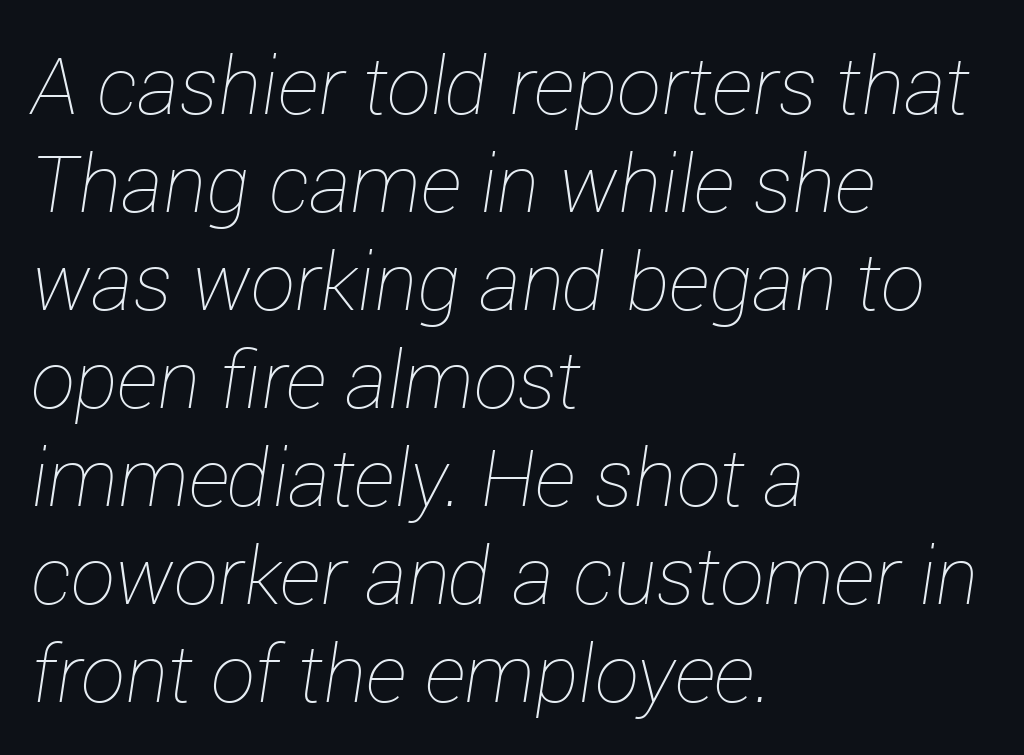
Q: Is the text bold? A: No.
Q: Is the text italic (slanted)? A: Yes, it leans right by about 12 degrees.
Q: Is the text underlined? A: No.
Q: How is the paragraph aligned? A: Left-aligned.
Q: Is the spacing between letters normal or unusually wide? A: Normal.
Q: Width (condensed, normal, or wide)? A: Normal.
Q: Stroke contrast? A: Low.
Q: x-height? A: Medium.
Q: Monospaced? A: No.
